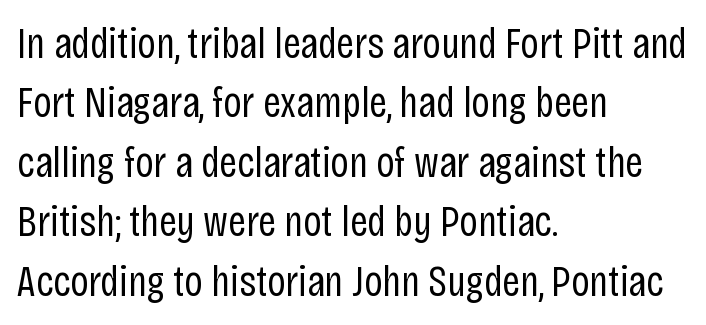
The passage shown is typed in a proportional face where columns would drift. Honestly, the letter spacing is just normal — you wouldn't notice it. This is sans-serif lettering, the kind often seen on screens and signage. The foot of each line stays bare and open. The letters stand upright; this is a roman face. The font sits on the lighter half of the weight spectrum, regular included.
